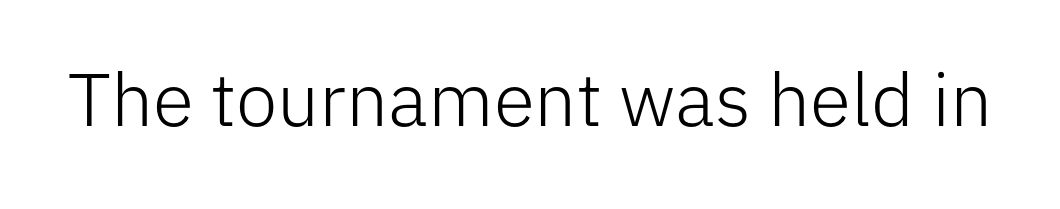
Q: Is the text bold? A: No.
Q: Is the text italic (slanted)? A: No, it is upright.
Q: Is the typeface a serif or a sans-serif typeface? A: Sans-serif.
Q: Is the text underlined? A: No.
Q: Is the spacing between letters normal or unusually wide? A: Normal.
Q: Width (condensed, normal, or wide)? A: Normal.
Q: Stroke contrast? A: Low.
Q: x-height? A: Medium.
Q: Monospaced? A: No.
